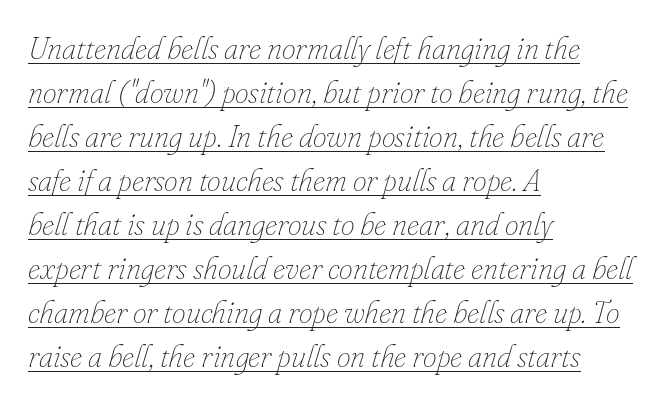
{"italic": "yes", "lean": "right", "slant_degrees": 16, "bold": "no", "weight": "thin", "width": "normal", "stroke_contrast": "low", "x_height": "small", "monospaced": "no", "underline": "yes", "align": "left", "line_spacing": "normal", "line_spacing_ratio": 1.42, "letter_spacing": "normal", "letter_spacing_em": 0.0, "glyph_px": 31}
